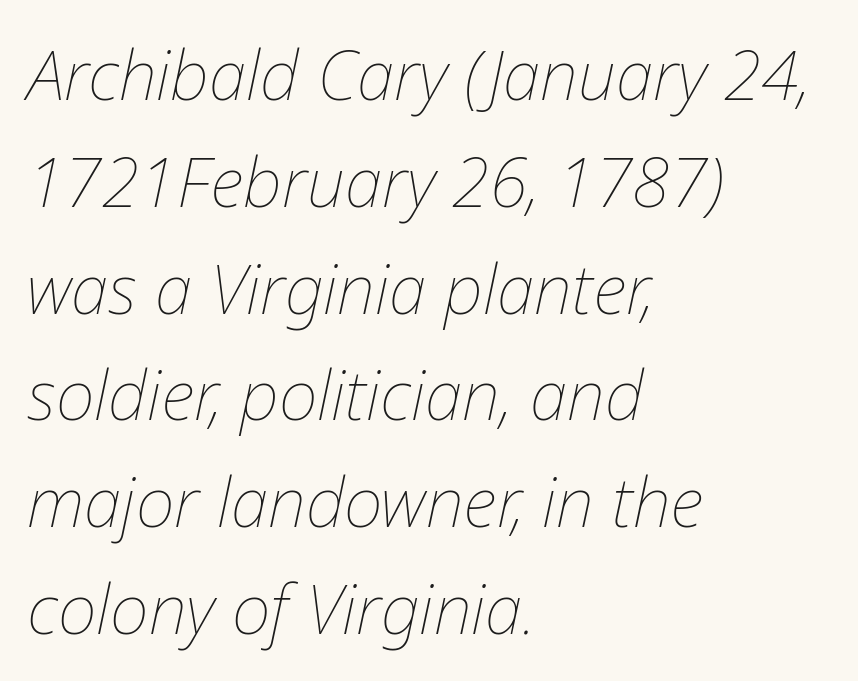
{"italic": "yes", "lean": "right", "slant_degrees": 12, "bold": "no", "weight": "thin", "width": "normal", "stroke_contrast": "low", "x_height": "medium", "monospaced": "no", "underline": "no", "align": "left", "line_spacing": "normal", "line_spacing_ratio": 1.57, "letter_spacing": "normal", "letter_spacing_em": 0.0, "glyph_px": 68}
